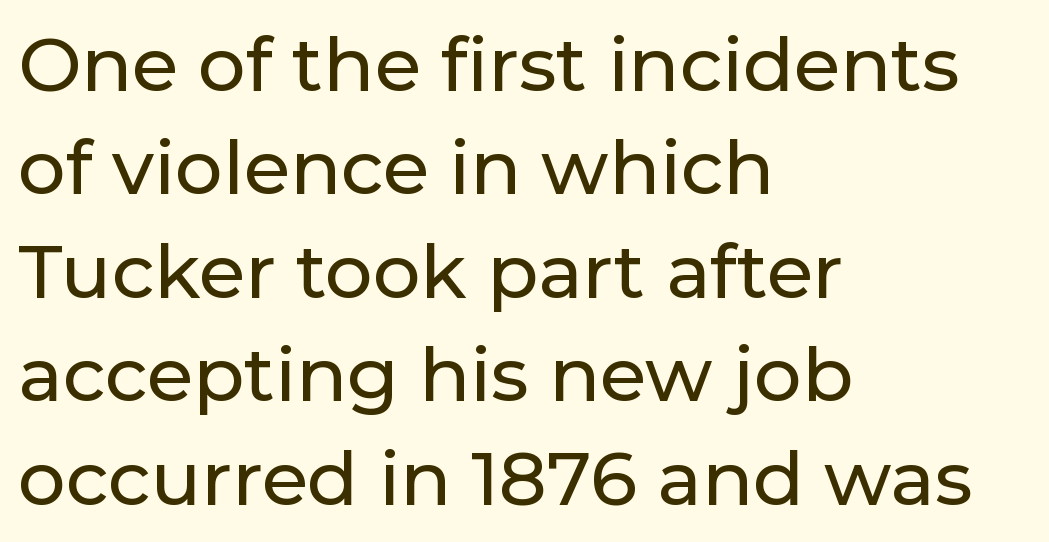
The image shows 75 px sans-serif type, upright; set left-aligned, normal line spacing (1.38x), normal letter spacing, not underlined; low stroke contrast and a medium x-height.
